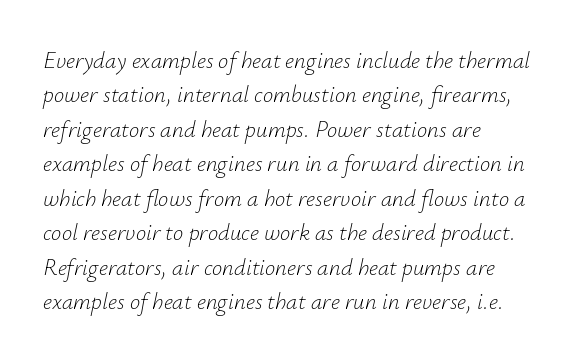
{"italic": "yes", "lean": "right", "slant_degrees": 12, "bold": "no", "underline": "no", "align": "left", "line_spacing": "normal", "line_spacing_ratio": 1.5, "letter_spacing": "normal", "letter_spacing_em": 0.0, "glyph_px": 23}
